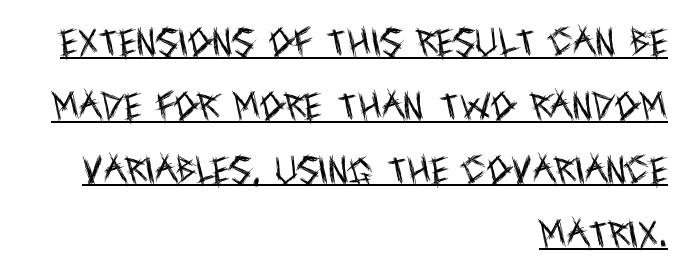
Q: Is the text bold? A: No.
Q: Is the text italic (slanted)? A: No, it is upright.
Q: Is the typeface a serif or a sans-serif typeface? A: Sans-serif.
Q: Is the text underlined? A: Yes.
Q: How is the paragraph aligned? A: Right-aligned.
Q: Is the spacing between letters normal or unusually wide? A: Normal.
Q: Is the spacing between lines tight, normal or loose? A: Loose.
Q: Width (condensed, normal, or wide)? A: Condensed.
Q: x-height? A: Large.
Q: Monospaced? A: No.
